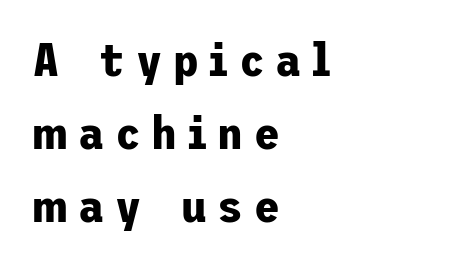
Q: Is the text bold? A: Yes.
Q: Is the text italic (slanted)? A: No, it is upright.
Q: Is the typeface a serif or a sans-serif typeface? A: Sans-serif.
Q: Is the text underlined? A: No.
Q: How is the paragraph aligned? A: Left-aligned.
Q: Is the spacing between letters normal or unusually wide? A: Unusually wide.
Q: Is the spacing between lines tight, normal or loose? A: Normal.
Q: Width (condensed, normal, or wide)? A: Normal.
Q: Stroke contrast? A: Low.
Q: x-height? A: Medium.
